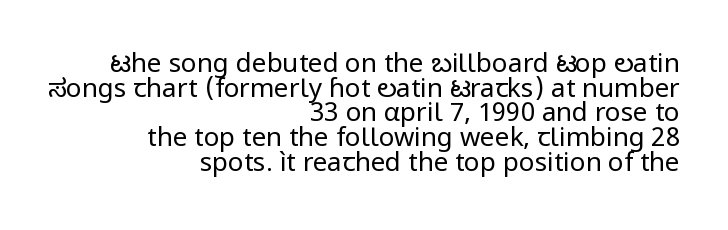
Does extra space separate the letters? No, they use regular spacing. This rendering uses right alignment, leaving the left contour irregular. Notice how the stems are strictly vertical — no italics here. Letters have the restrained weight of plain body copy at most. Lines of text with bare space underneath. One glance says dense: line gaps are narrower than usual.
